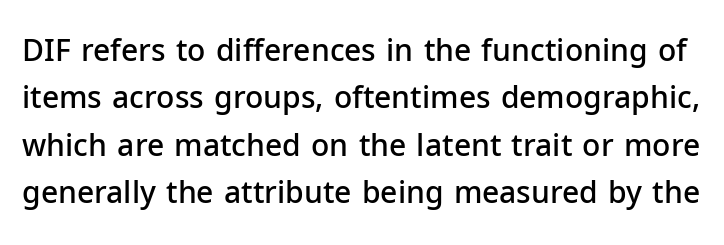
The image shows 30 px semibold sans-serif type, upright; set normal line spacing (1.58x), normal letter spacing, not underlined; low stroke contrast and a medium x-height.
